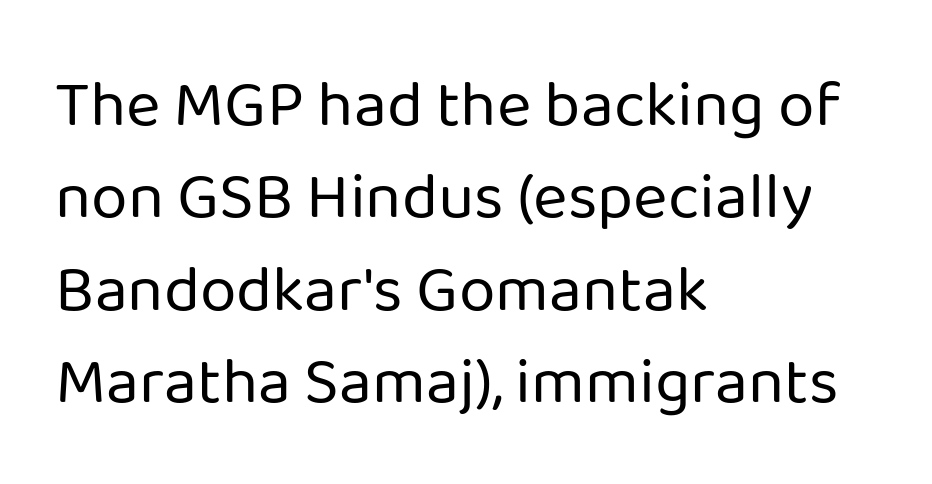
The glyphs are unaccompanied by any horizontal stroke below them. Is this a heavy cut? Hardly; it is regular or lighter. No extra tracking has been applied to these lines. These lines sit exactly where default settings would place them. Do the characters align in a grid? No, the font is proportional. Short and long lines alike share a common starting point at left.
